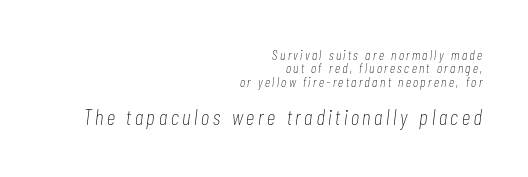
The passage shown leans; its letterforms are oblique. Bigger letters appear in the bottom chunk; the top chunk is reduced. Line spacing here is tight. Descenders are the only things crossing below the line. One-word summary of the alignment: right.
